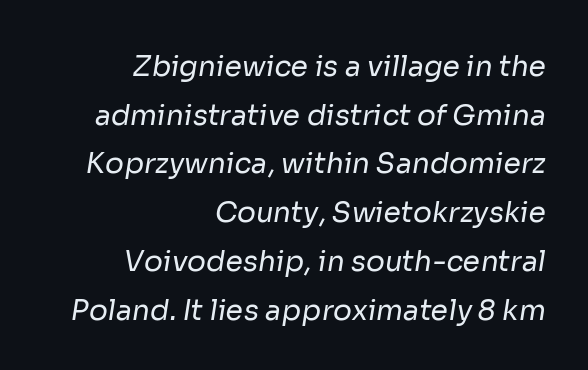
The image shows 28 px regular-weight sans-serif type; set right-aligned, line spacing 1.74x, normal letter spacing, not underlined; low stroke contrast and a medium x-height.
